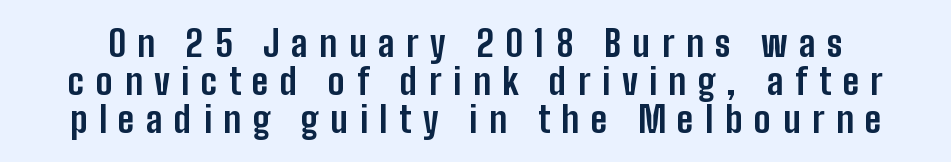
The image shows 36 px bold, condensed sans-serif type, upright; set tight line spacing (1.05x), unusually wide letter spacing (+0.32 em), not underlined; low stroke contrast and a medium x-height.
